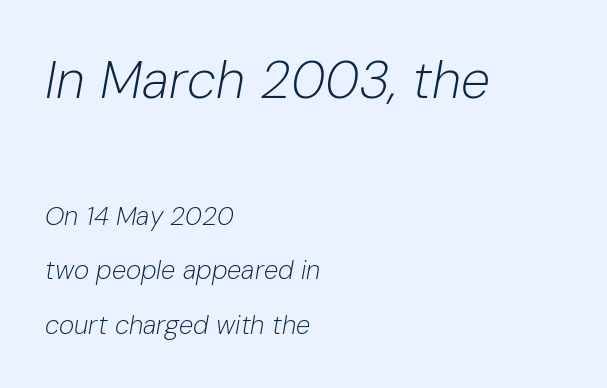
{"italic": "yes", "lean": "right", "slant_degrees": 10, "bold": "no", "weight": "light", "width": "normal", "stroke_contrast": "low", "x_height": "medium", "monospaced": "no", "underline": "no", "align": "left", "line_spacing": "loose", "line_spacing_ratio": 2.1, "letter_spacing": "normal", "letter_spacing_em": 0.0, "larger_block": "first", "size_ratio": 2.04, "glyph_px": 53}
